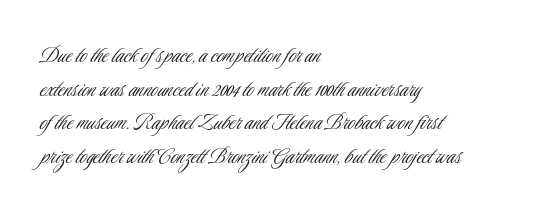
The image shows 25 px text type; set left-aligned, normal line spacing (1.35x), normal letter spacing, not underlined.
